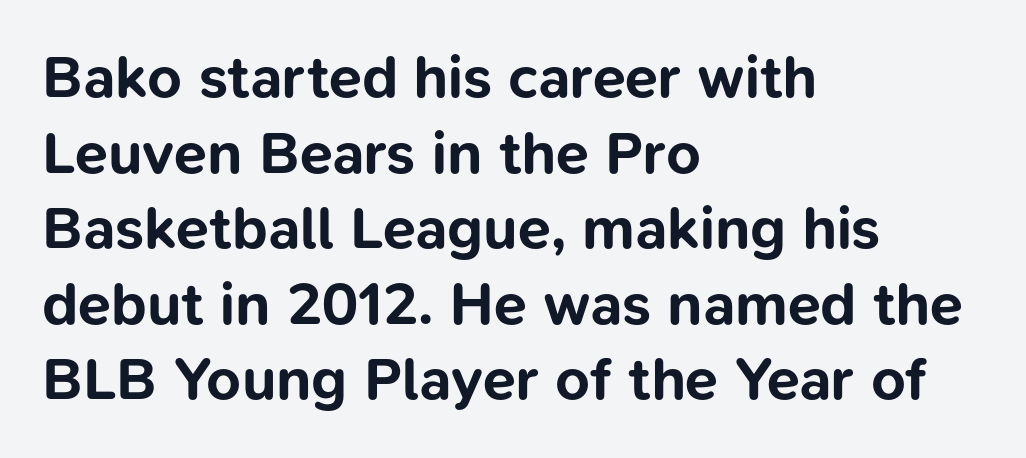
Q: Is the text bold? A: Yes.
Q: Is the text italic (slanted)? A: No, it is upright.
Q: Is the typeface a serif or a sans-serif typeface? A: Sans-serif.
Q: Is the text underlined? A: No.
Q: How is the paragraph aligned? A: Left-aligned.
Q: Is the spacing between letters normal or unusually wide? A: Normal.
Q: Is the spacing between lines tight, normal or loose? A: Normal.
Q: Width (condensed, normal, or wide)? A: Normal.
Q: Stroke contrast? A: Low.
Q: x-height? A: Medium.
Q: Monospaced? A: No.
